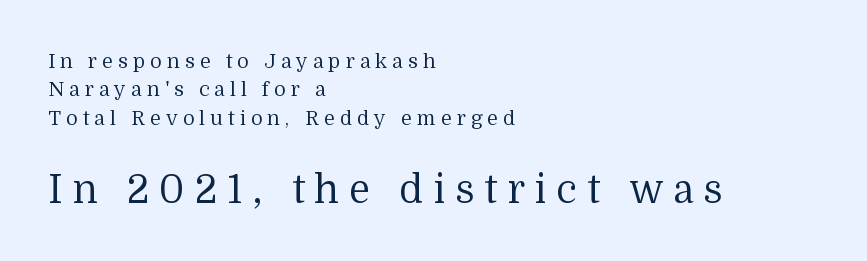
{"serif": "yes", "italic": "no", "bold": "no", "weight": "regular", "width": "normal", "stroke_contrast": "medium", "x_height": "medium", "monospaced": "no", "underline": "no", "align": "left", "line_spacing": "normal", "line_spacing_ratio": 1.42, "letter_spacing": "wide", "letter_spacing_em": 0.25, "larger_block": "second", "size_ratio": 1.95, "glyph_px": 39}
